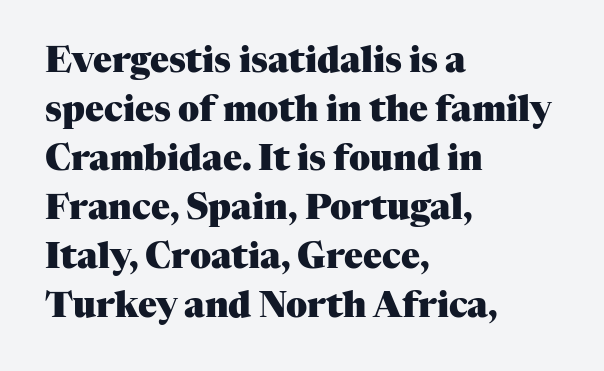
Q: Is the text bold? A: Yes.
Q: Is the text italic (slanted)? A: No, it is upright.
Q: Is the typeface a serif or a sans-serif typeface? A: Serif.
Q: Is the text underlined? A: No.
Q: How is the paragraph aligned? A: Left-aligned.
Q: Is the spacing between letters normal or unusually wide? A: Normal.
Q: Is the spacing between lines tight, normal or loose? A: Normal.
Q: Width (condensed, normal, or wide)? A: Normal.
Q: Stroke contrast? A: Medium.
Q: x-height? A: Medium.
Q: Monospaced? A: No.
